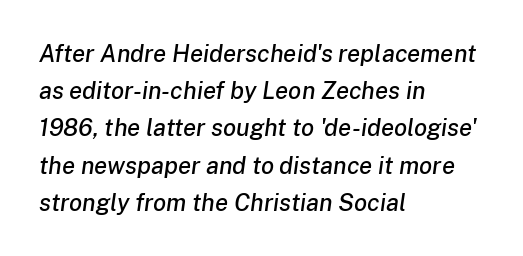
The image shows 24 px text type, italic (leaning right); set left-aligned, normal line spacing (1.55x), normal letter spacing, not underlined.
